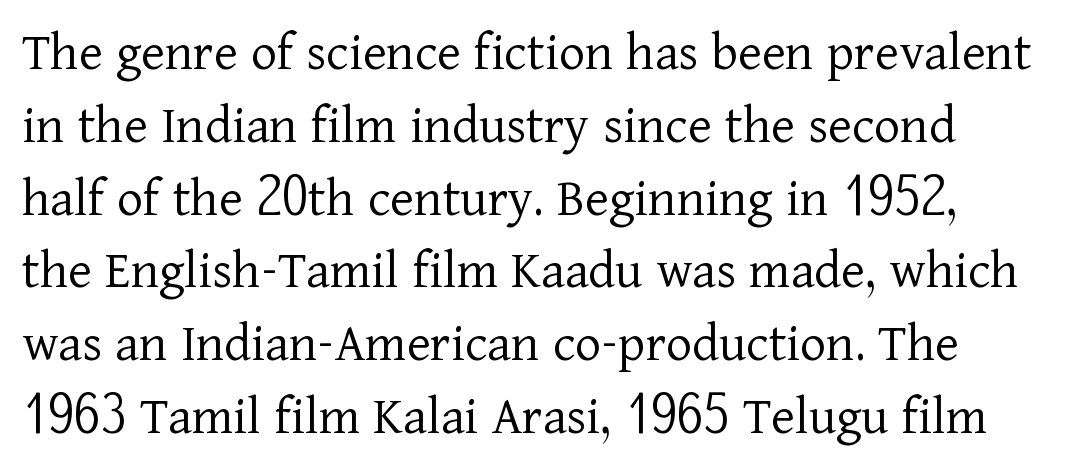
{"serif": "yes", "italic": "no", "bold": "no", "weight": "light", "width": "normal", "stroke_contrast": "low", "x_height": "medium", "monospaced": "no", "underline": "no", "line_spacing": "normal", "line_spacing_ratio": 1.3, "letter_spacing": "normal", "letter_spacing_em": 0.0, "glyph_px": 56}
